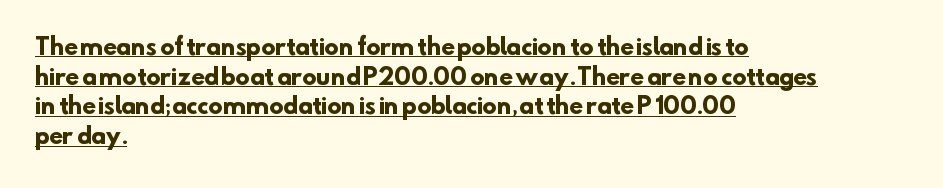
{"bold": "yes", "underline": "yes", "align": "left", "line_spacing": "normal", "line_spacing_ratio": 1.35, "letter_spacing": "normal", "letter_spacing_em": 0.0, "glyph_px": 22}
